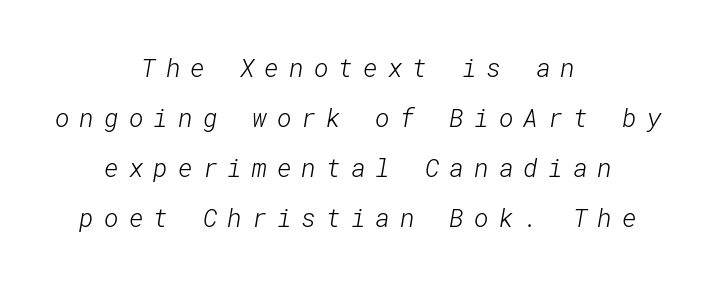
The image shows 25 px text type; set centered, loose line spacing (2.0x), unusually wide letter spacing (+0.4 em), not underlined.
